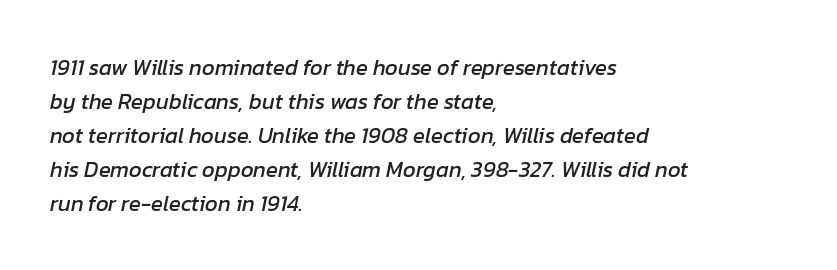
{"italic": "yes", "lean": "right", "slant_degrees": 12, "underline": "no", "align": "left", "line_spacing": "normal", "line_spacing_ratio": 1.54, "letter_spacing": "normal", "letter_spacing_em": 0.0, "glyph_px": 22}
